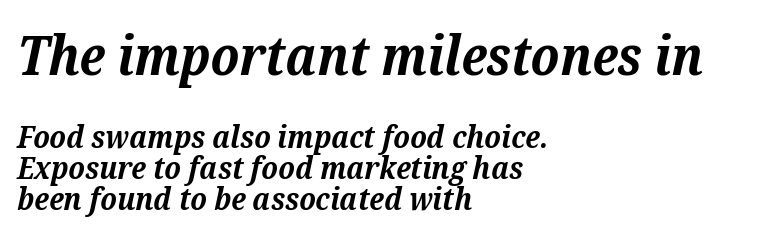
The image shows 54 px bold serif type, italic (leaning right); set left-aligned, tight line spacing (1.0x), normal letter spacing, not underlined; the first (top) block is 1.74x larger; medium stroke contrast and a medium x-height.
